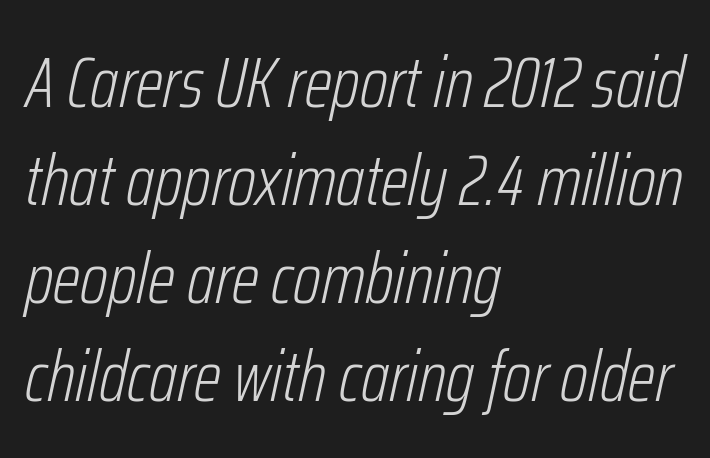
Q: Is the text bold? A: No.
Q: Is the text italic (slanted)? A: Yes, it leans right by about 12 degrees.
Q: Is the text underlined? A: No.
Q: How is the paragraph aligned? A: Left-aligned.
Q: Is the spacing between letters normal or unusually wide? A: Normal.
Q: Is the spacing between lines tight, normal or loose? A: Normal.
Q: Width (condensed, normal, or wide)? A: Condensed.
Q: Stroke contrast? A: Low.
Q: x-height? A: Medium.
Q: Monospaced? A: No.
